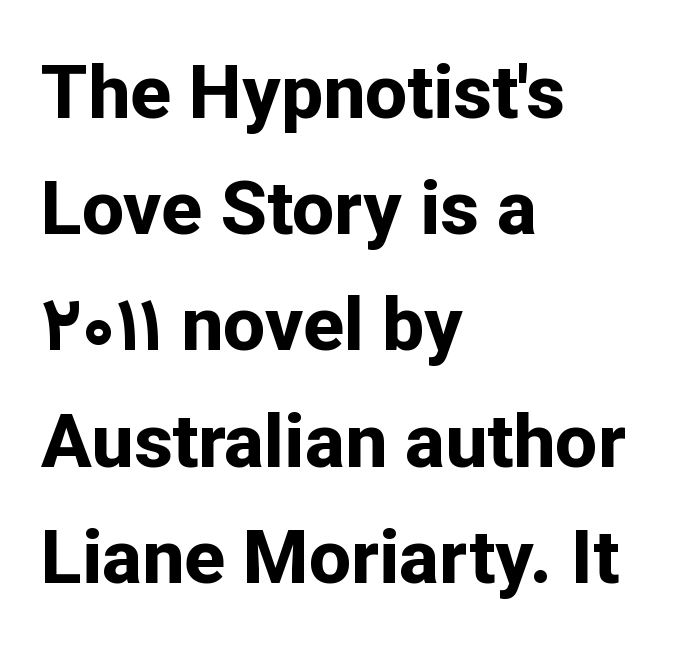
Q: Is the text bold? A: Yes.
Q: Is the text italic (slanted)? A: No, it is upright.
Q: Is the typeface a serif or a sans-serif typeface? A: Sans-serif.
Q: Is the text underlined? A: No.
Q: How is the paragraph aligned? A: Left-aligned.
Q: Is the spacing between letters normal or unusually wide? A: Normal.
Q: Is the spacing between lines tight, normal or loose? A: Normal.
Q: Width (condensed, normal, or wide)? A: Normal.
Q: Stroke contrast? A: Low.
Q: x-height? A: Medium.
Q: Monospaced? A: No.
